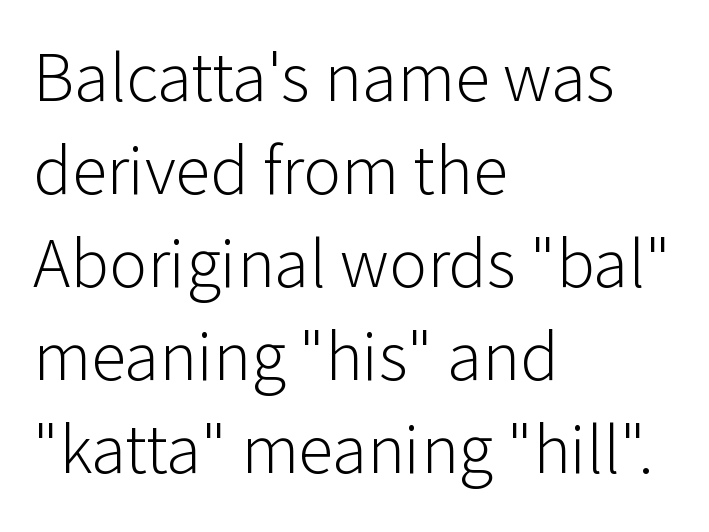
Q: Is the text bold? A: No.
Q: Is the text italic (slanted)? A: No, it is upright.
Q: Is the typeface a serif or a sans-serif typeface? A: Sans-serif.
Q: Is the text underlined? A: No.
Q: How is the paragraph aligned? A: Left-aligned.
Q: Is the spacing between letters normal or unusually wide? A: Normal.
Q: Is the spacing between lines tight, normal or loose? A: Normal.
Q: Width (condensed, normal, or wide)? A: Normal.
Q: Stroke contrast? A: Low.
Q: x-height? A: Medium.
Q: Monospaced? A: No.
